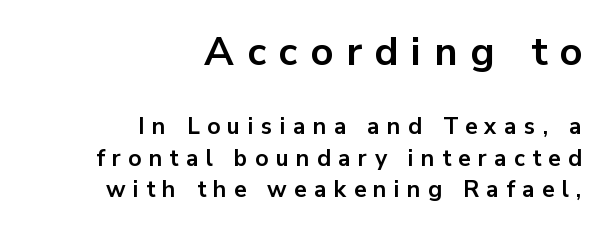
The image shows 40 px bold sans-serif type, upright; set right-aligned, normal line spacing (1.36x), unusually wide letter spacing (+0.32 em), not underlined; the first (top) block is 1.74x larger; low stroke contrast and a medium x-height.
